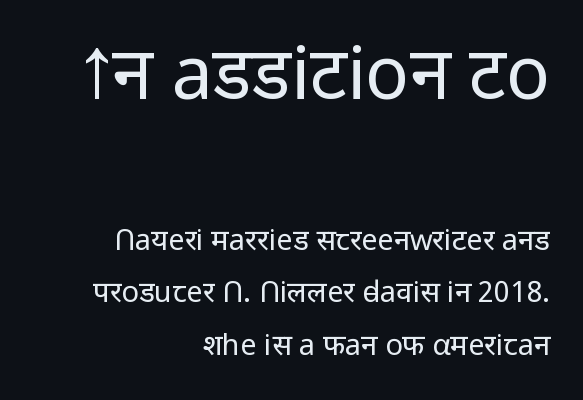
Q: Is the text bold? A: No.
Q: Is the text italic (slanted)? A: No, it is upright.
Q: Is the typeface a serif or a sans-serif typeface? A: Sans-serif.
Q: Is the text underlined? A: No.
Q: How is the paragraph aligned? A: Right-aligned.
Q: Is the spacing between letters normal or unusually wide? A: Normal.
Q: Which block of text is set in a larger size, the first (top) or the second (bottom)? A: The first (top) one.
Q: Width (condensed, normal, or wide)? A: Normal.
Q: Stroke contrast? A: Low.
Q: x-height? A: Medium.
Q: Monospaced? A: No.
